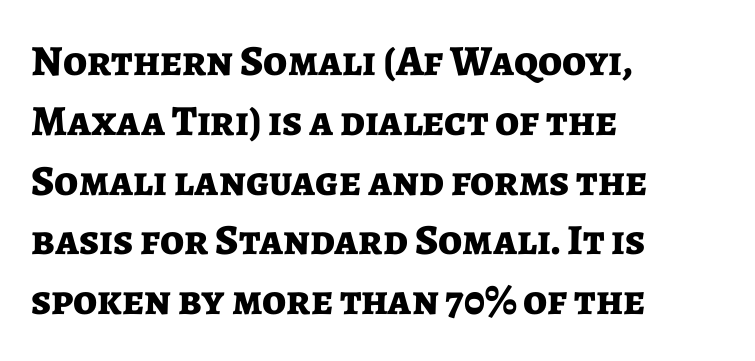
Q: Is the text bold? A: Yes.
Q: Is the text italic (slanted)? A: No, it is upright.
Q: Is the typeface a serif or a sans-serif typeface? A: Sans-serif.
Q: Is the text underlined? A: No.
Q: How is the paragraph aligned? A: Left-aligned.
Q: Is the spacing between letters normal or unusually wide? A: Normal.
Q: Is the spacing between lines tight, normal or loose? A: Normal.
Q: Width (condensed, normal, or wide)? A: Normal.
Q: Stroke contrast? A: Low.
Q: x-height? A: Medium.
Q: Monospaced? A: No.
